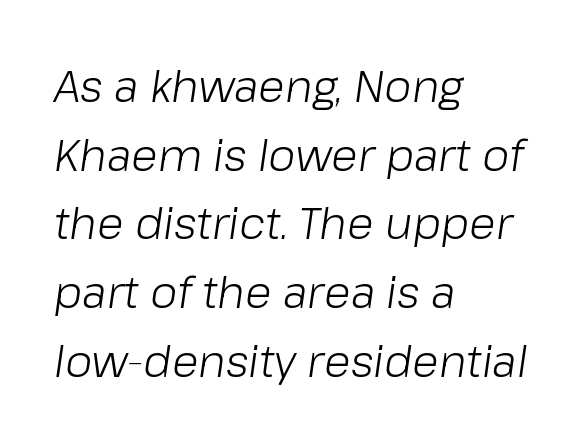
Characters are canted at an angle relative to the baseline's perpendicular. Underline: absent. Summary of vertical rhythm: regular, with standard interline spacing. Does extra space separate the letters? No, they use regular spacing.
